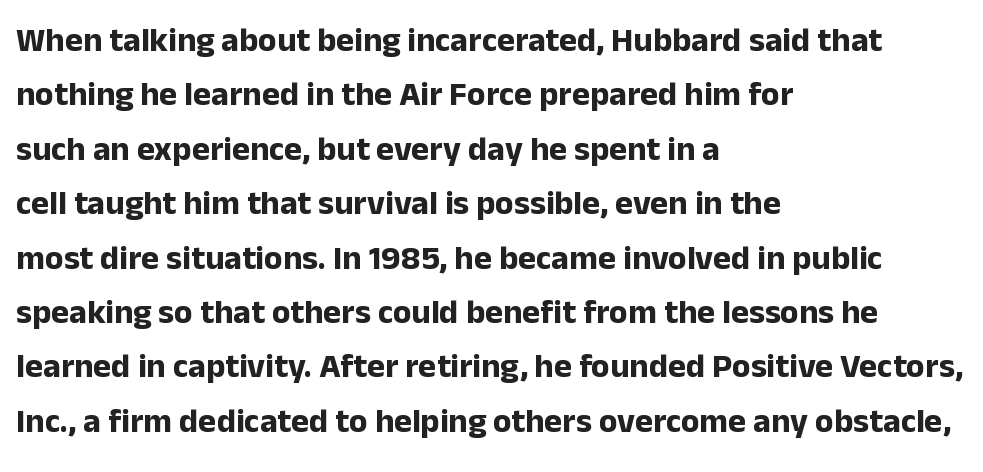
The typesetter chose a ragged-right arrangement here. The face used here has the dense, thick strokes of a bold. Does the lettering tilt? It doesn't — this is upright. This block has exactly the height ordinary leading produces. The passage shown is typed in a proportional face where columns would drift.
